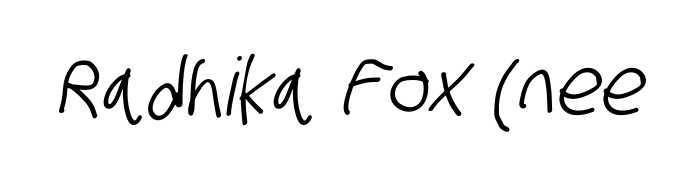
{"serif": "no", "width": "condensed", "stroke_contrast": "low", "x_height": "large", "monospaced": "no", "underline": "no", "letter_spacing": "normal", "letter_spacing_em": 0.0, "glyph_px": 80}
